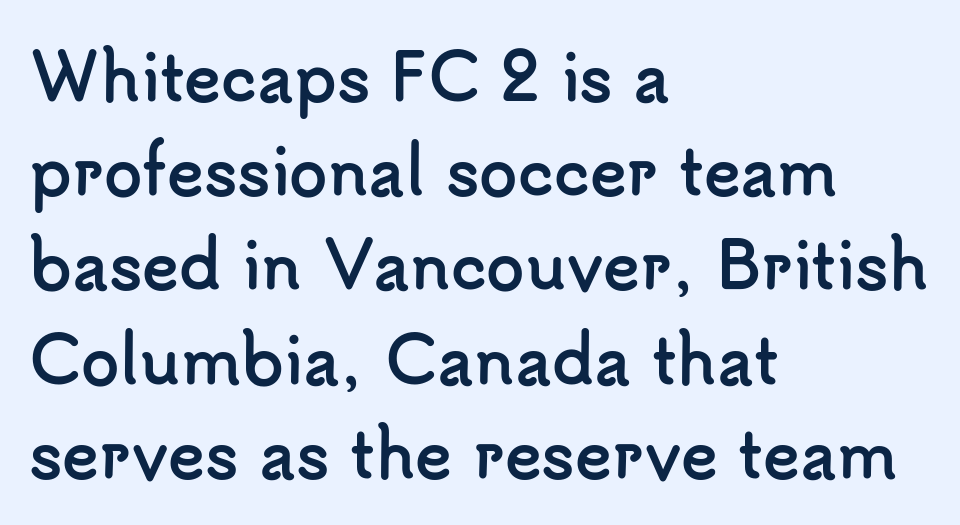
The image shows 62 px semibold sans-serif type, upright; set left-aligned, normal line spacing (1.52x), normal letter spacing, not underlined; low stroke contrast and a small x-height.
